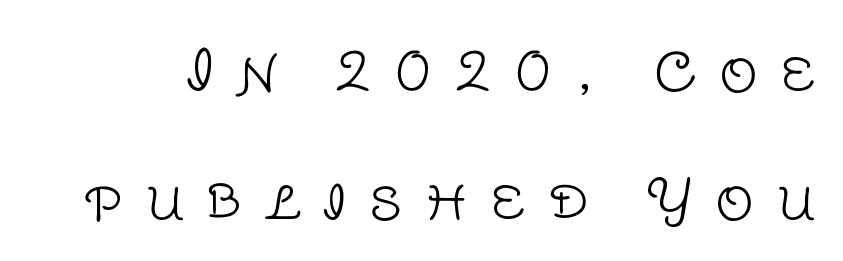
{"serif": "no", "bold": "no", "weight": "light", "width": "normal", "stroke_contrast": "low", "x_height": "large", "monospaced": "no", "underline": "no", "line_spacing": "loose", "line_spacing_ratio": 2.37, "letter_spacing": "wide", "letter_spacing_em": 0.41, "glyph_px": 54}
